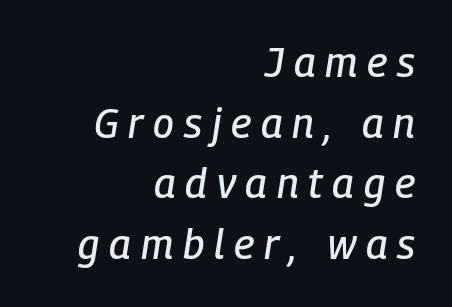
Looking at the ascenders, they clearly lean. Leading matches the norm, producing a regular column. Decoration check: the copy has no underline. A student would call this right alignment; a typographer would say flush right, rag left. Short note: letters widely spaced.
